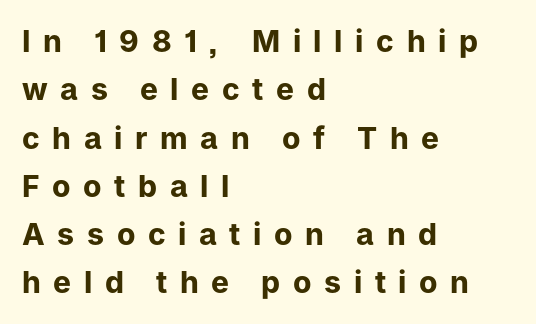
The letters stand upright; this is a roman face. Each row of text sits above clean, open space. These lines are rendered in a variable-pitch font. Alignment: flush left. Strokes here are thick enough to call this a true bold. Someone cranked the tracking dial way up on this one.
